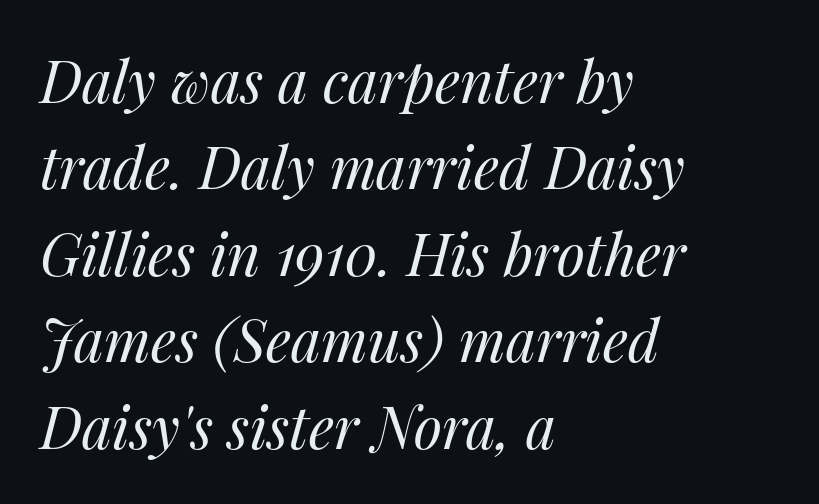
{"italic": "yes", "lean": "right", "slant_degrees": 14, "bold": "no", "weight": "regular", "width": "normal", "stroke_contrast": "medium", "x_height": "medium", "monospaced": "no", "underline": "no", "align": "left", "line_spacing": "normal", "line_spacing_ratio": 1.49, "letter_spacing": "normal", "letter_spacing_em": 0.0, "glyph_px": 58}
